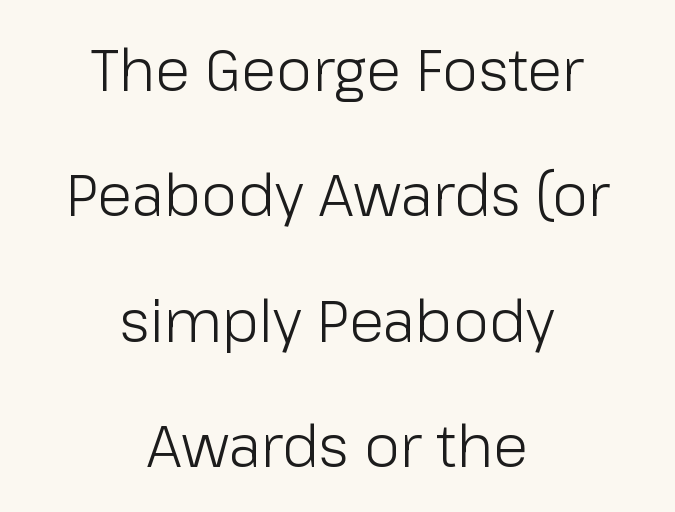
{"serif": "no", "italic": "no", "bold": "no", "weight": "light", "width": "normal", "stroke_contrast": "low", "x_height": "medium", "monospaced": "no", "underline": "no", "align": "center", "line_spacing": "loose", "line_spacing_ratio": 2.16, "letter_spacing": "normal", "letter_spacing_em": 0.0, "glyph_px": 58}
